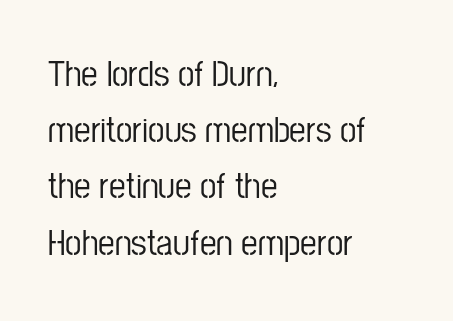
{"serif": "no", "italic": "no", "width": "condensed", "stroke_contrast": "low", "x_height": "medium", "monospaced": "no", "underline": "no", "align": "left", "line_spacing": "normal", "line_spacing_ratio": 1.52, "letter_spacing": "normal", "letter_spacing_em": 0.0, "glyph_px": 37}
